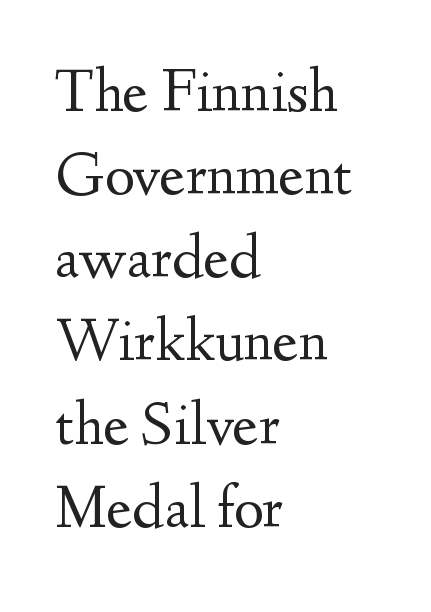
Check the space under the baseline: it is left empty. The face used here is seriffed, in the tradition of book romans. Successive baselines arrive at the customary interval. When letters stand straight like this, we call the style roman or upright. The passage shown is not bold in any degree. A classic flush-left, rag-right setting is used for this passage.
